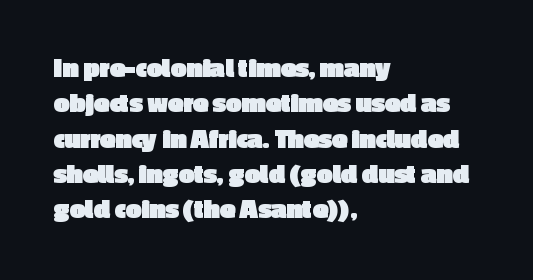
Q: Is the text bold? A: Yes.
Q: Is the text italic (slanted)? A: No, it is upright.
Q: Is the typeface a serif or a sans-serif typeface? A: Sans-serif.
Q: Is the text underlined? A: No.
Q: How is the paragraph aligned? A: Left-aligned.
Q: Is the spacing between letters normal or unusually wide? A: Normal.
Q: Is the spacing between lines tight, normal or loose? A: Normal.
Q: Width (condensed, normal, or wide)? A: Normal.
Q: x-height? A: Medium.
Q: Monospaced? A: No.
